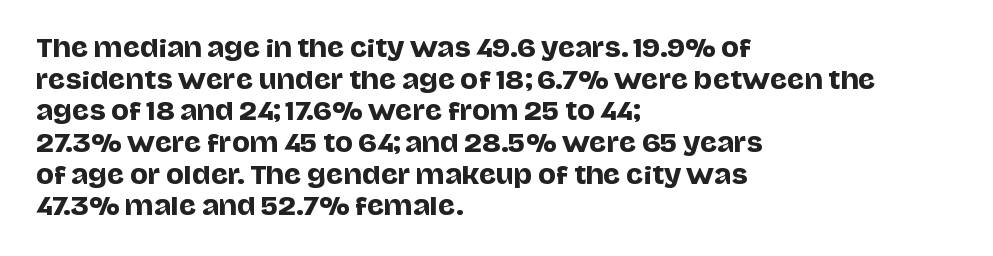
The image shows 24 px text type, upright; set left-aligned, normal line spacing (1.32x), normal letter spacing, not underlined.
